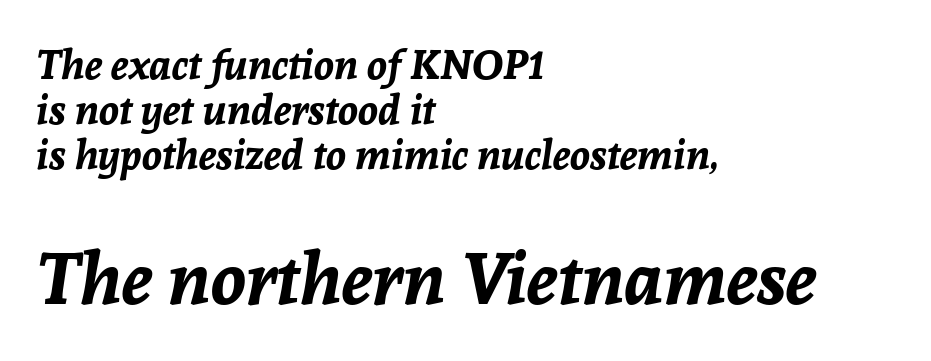
Q: Is the text bold? A: Yes.
Q: Is the text italic (slanted)? A: Yes, it leans right by about 8 degrees.
Q: Is the text underlined? A: No.
Q: How is the paragraph aligned? A: Left-aligned.
Q: Is the spacing between letters normal or unusually wide? A: Normal.
Q: Is the spacing between lines tight, normal or loose? A: Tight.
Q: Which block of text is set in a larger size, the first (top) or the second (bottom)? A: The second (bottom) one.
Q: Width (condensed, normal, or wide)? A: Normal.
Q: Stroke contrast? A: Low.
Q: x-height? A: Medium.
Q: Monospaced? A: No.
